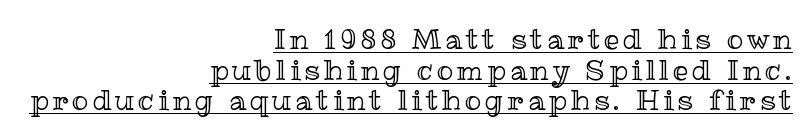
This block would grow much taller if given ordinary leading; it's compressed now. The passage shown is typed in a proportional face where columns would drift. Honestly, the underline is the first thing you notice here. Where is the straight margin? On the right.
